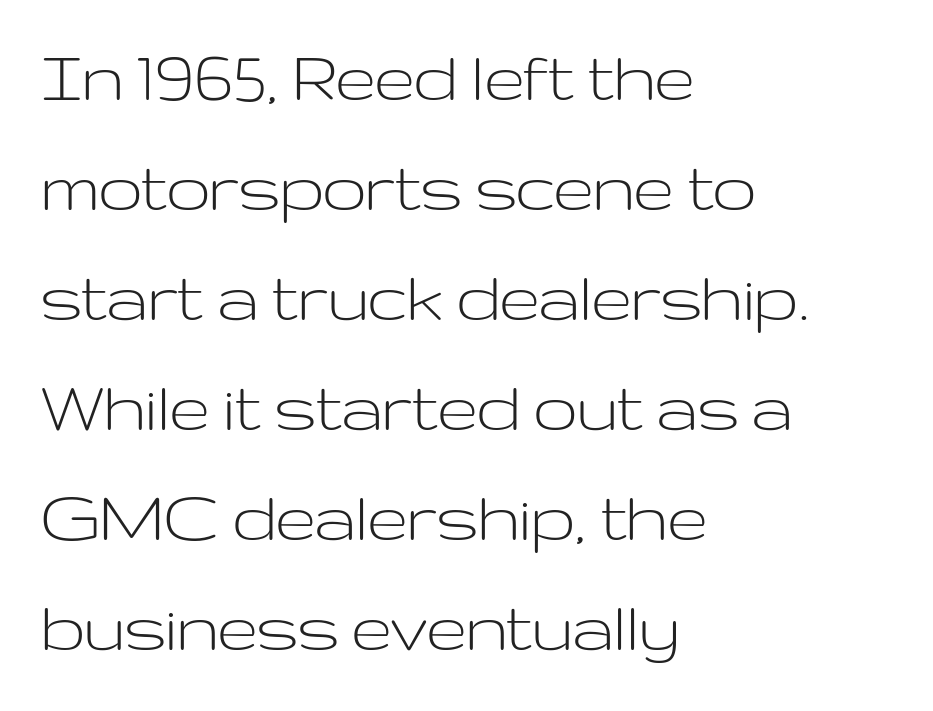
{"serif": "no", "italic": "no", "bold": "no", "weight": "light", "width": "wide", "stroke_contrast": "low", "x_height": "medium", "monospaced": "no", "underline": "no", "align": "left", "line_spacing": "normal", "line_spacing_ratio": 1.41, "letter_spacing": "normal", "letter_spacing_em": 0.0, "glyph_px": 78}
